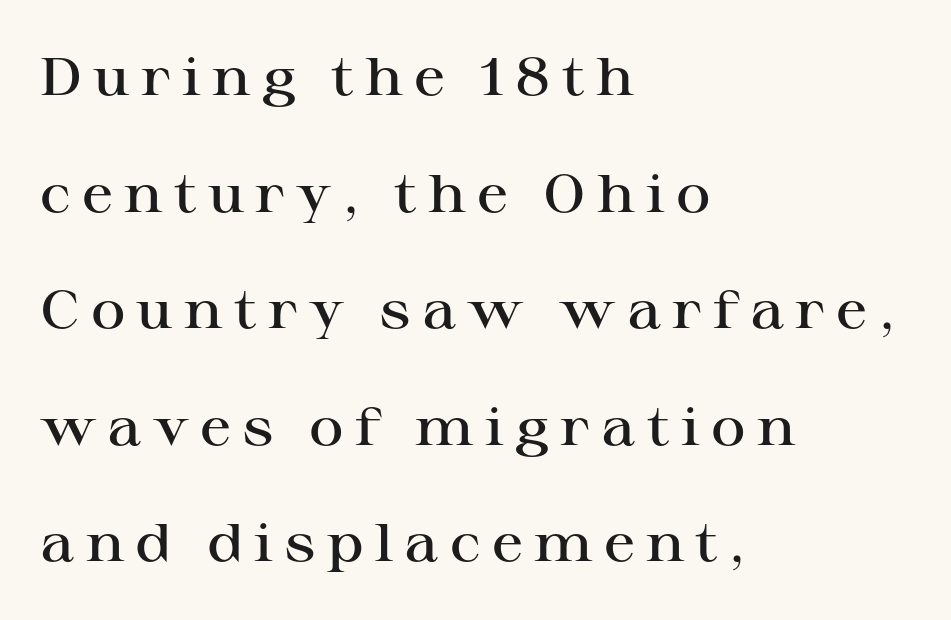
{"serif": "yes", "italic": "no", "bold": "semi", "weight": "semibold", "width": "wide", "stroke_contrast": "high", "x_height": "medium", "monospaced": "no", "underline": "no", "align": "left", "line_spacing": "loose", "line_spacing_ratio": 2.2, "letter_spacing": "wide", "letter_spacing_em": 0.21, "glyph_px": 53}
